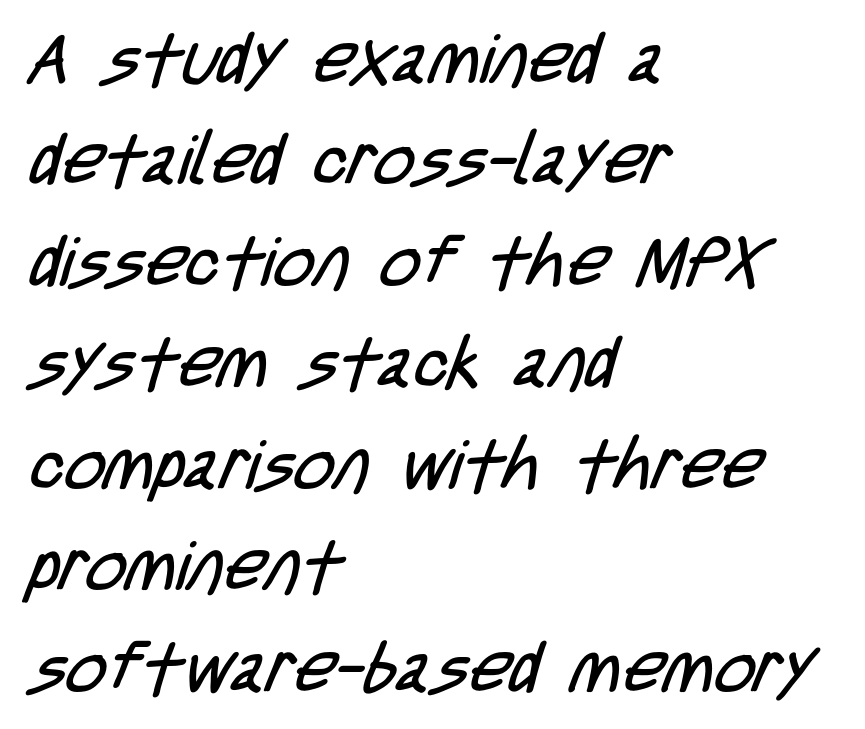
The paragraph has a hard left edge and a soft right edge. Serifs: no, the terminals of the letterforms are clean. The rendering uses a moderate line-height, typical for paragraphs. Looks like regular typesetting: each glyph gets only the width it needs. The font sits on the lighter half of the weight spectrum, regular included. Nothing unusual about the tracking: characters are spaced as the font intends.
